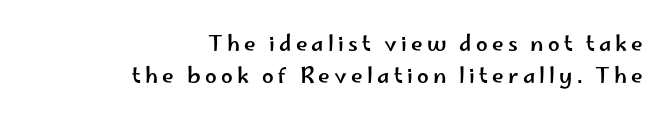
{"italic": "no", "underline": "no", "align": "right", "line_spacing": "normal", "line_spacing_ratio": 1.53, "letter_spacing": "wide", "letter_spacing_em": 0.2, "glyph_px": 21}
